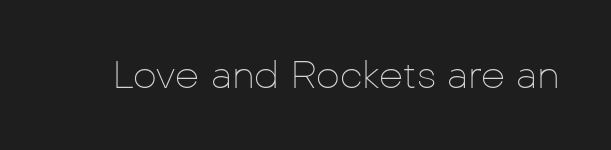
Q: Is the text bold? A: No.
Q: Is the text italic (slanted)? A: No, it is upright.
Q: Is the typeface a serif or a sans-serif typeface? A: Sans-serif.
Q: Is the text underlined? A: No.
Q: Is the spacing between letters normal or unusually wide? A: Normal.
Q: Width (condensed, normal, or wide)? A: Normal.
Q: Stroke contrast? A: Low.
Q: x-height? A: Medium.
Q: Monospaced? A: No.
